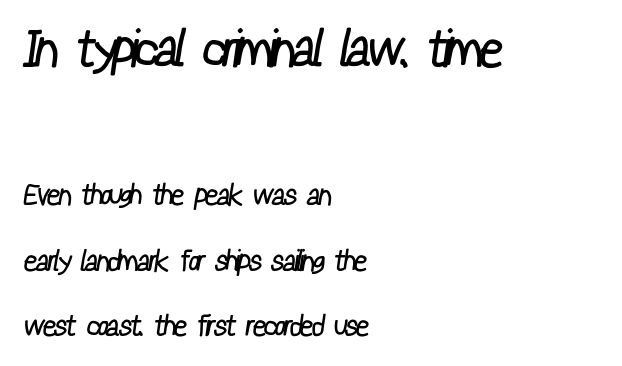
The image shows 51 px regular-weight, condensed sans-serif type; set left-aligned, loose line spacing (2.26x), normal letter spacing, not underlined; the first (top) block is 1.76x larger; low stroke contrast and a medium x-height.
